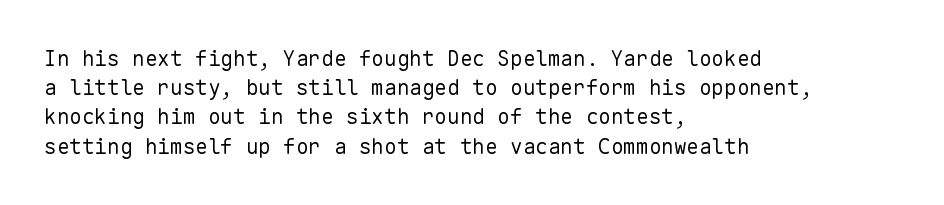
{"italic": "no", "bold": "no", "underline": "no", "align": "left", "line_spacing": "normal", "line_spacing_ratio": 1.39, "letter_spacing": "normal", "letter_spacing_em": 0.0, "glyph_px": 21}
